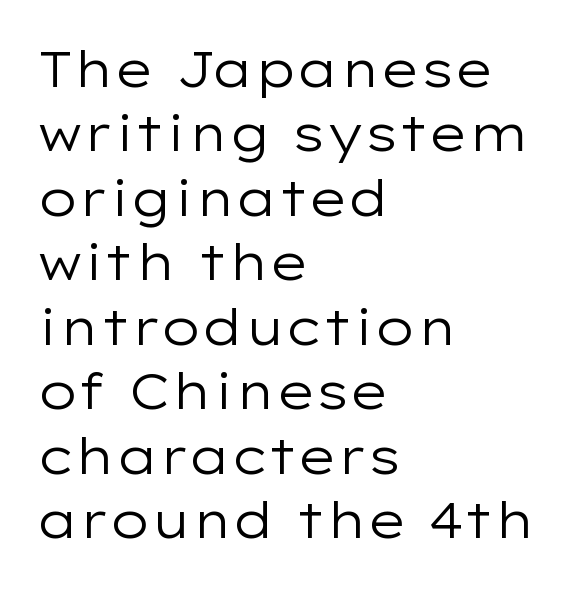
The image shows 50 px regular-weight, wide sans-serif type, upright; set left-aligned, normal line spacing (1.29x), normal letter spacing, not underlined; low stroke contrast and a medium x-height.
